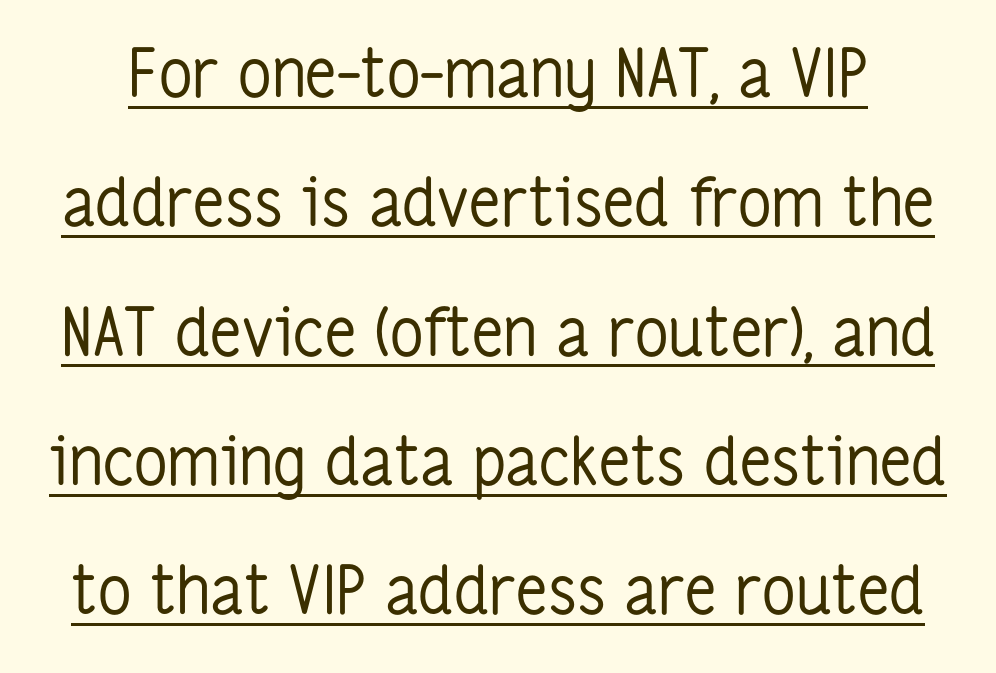
Rows of type keep a wide berth in the vertical direction. In terms of letterform style, serifs are entirely absent. Italic: no, the glyphs are upright roman. Character widths vary here, with narrow letters taking less room than wide ones.
